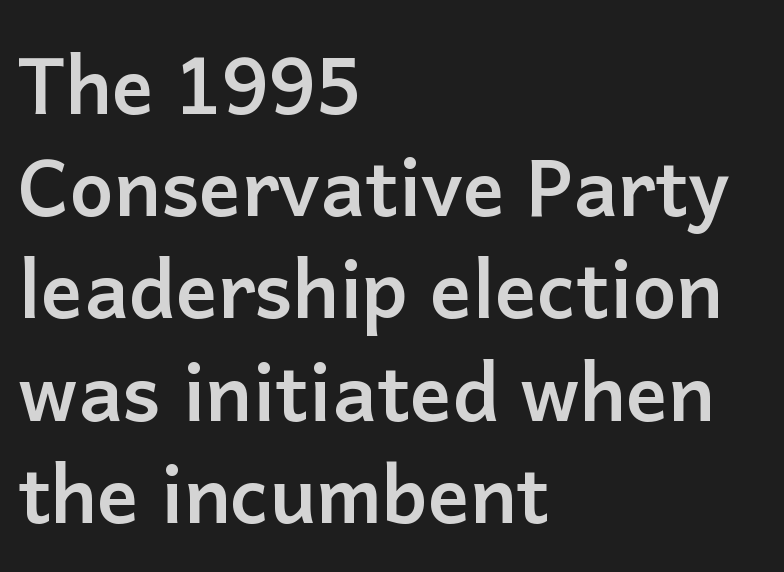
These lines carry a lot of weight — the face is fully bold. This is sans-serif lettering, the kind often seen on screens and signage. This sample uses an upright cut, with every glyph sitting square on the baseline. Caption: standard tracking, unaltered. Horizontal alignment here is leftward, the default for most running prose. Character widths vary here, with narrow letters taking less room than wide ones.
